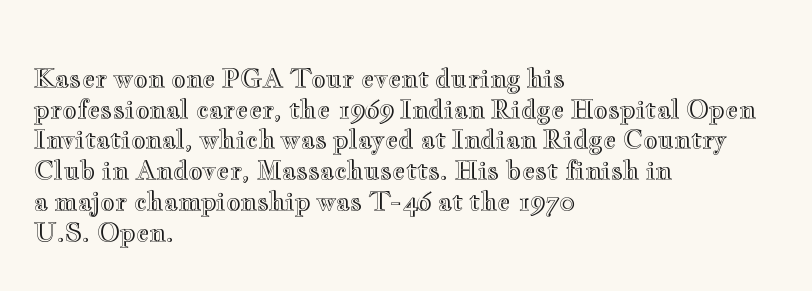
The image shows 25 px text type, upright; set left-aligned, line spacing 1.23x, normal letter spacing, not underlined.
